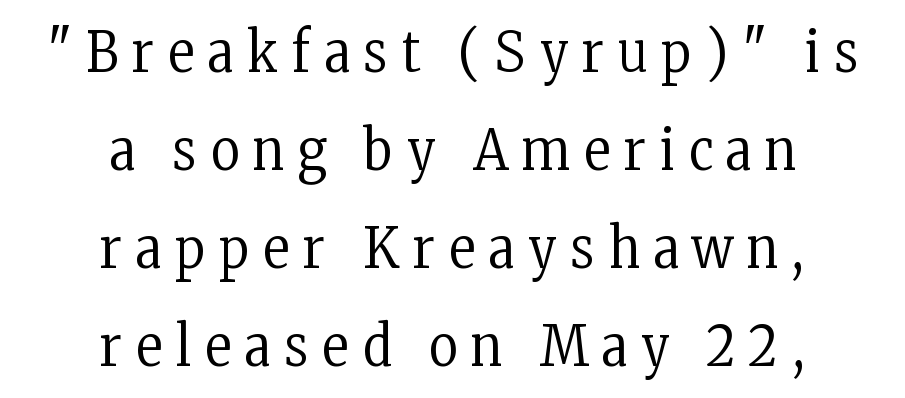
{"serif": "yes", "italic": "no", "bold": "no", "weight": "regular", "width": "condensed", "stroke_contrast": "low", "x_height": "medium", "monospaced": "no", "underline": "no", "align": "center", "line_spacing_ratio": 1.75, "letter_spacing": "wide", "letter_spacing_em": 0.25, "glyph_px": 56}
